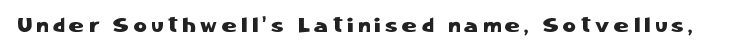
Letter spacing: wide. Check the space under the baseline: it is left empty. Italic? Not at all — the glyphs are vertical.
